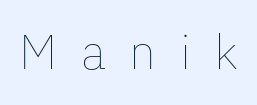
The image shows 48 px thin type, upright; set unusually wide letter spacing (+0.49 em), not underlined; low stroke contrast and a medium x-height.
